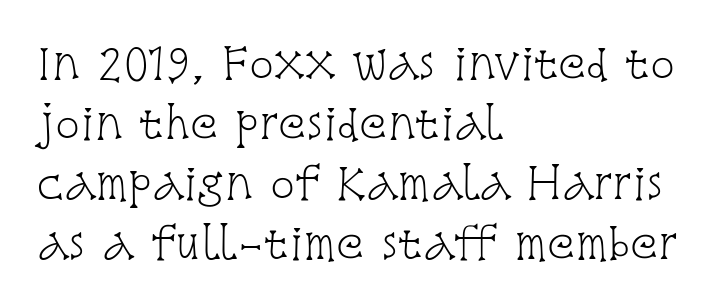
Ordinary non-slanted type is in use. Leftover space on each line is placed entirely after the last word. The passage shown is typed in a proportional face where columns would drift. Is there much room between lines? A standard amount, neither cramped nor airy.
